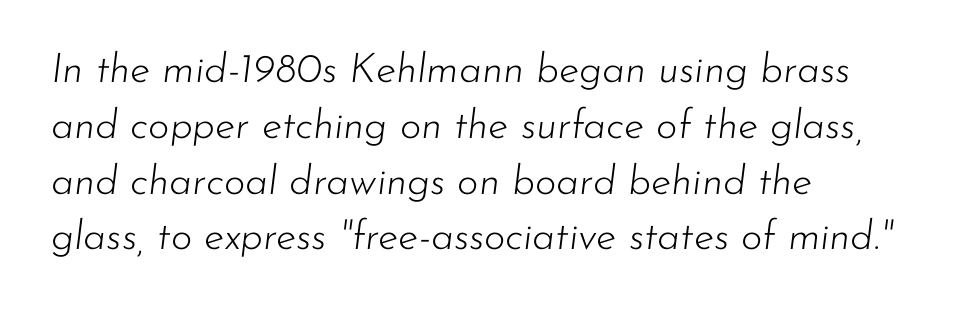
Q: Is the text bold? A: No.
Q: Is the text italic (slanted)? A: Yes, it leans right by about 7 degrees.
Q: Is the text underlined? A: No.
Q: How is the paragraph aligned? A: Left-aligned.
Q: Is the spacing between letters normal or unusually wide? A: Normal.
Q: Is the spacing between lines tight, normal or loose? A: Normal.
Q: Width (condensed, normal, or wide)? A: Normal.
Q: Stroke contrast? A: Low.
Q: x-height? A: Small.
Q: Monospaced? A: No.
